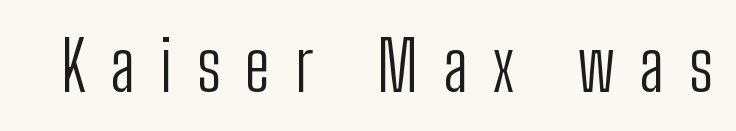
The image shows 69 px light, condensed sans-serif type, upright; set unusually wide letter spacing (+0.36 em), not underlined; low stroke contrast and a medium x-height.
